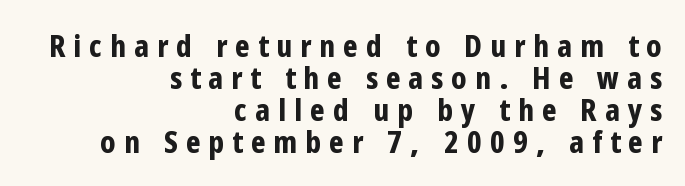
Q: Is the text bold? A: Yes.
Q: Is the text italic (slanted)? A: No, it is upright.
Q: Is the typeface a serif or a sans-serif typeface? A: Sans-serif.
Q: Is the text underlined? A: No.
Q: How is the paragraph aligned? A: Right-aligned.
Q: Is the spacing between letters normal or unusually wide? A: Unusually wide.
Q: Is the spacing between lines tight, normal or loose? A: Tight.
Q: Width (condensed, normal, or wide)? A: Condensed.
Q: Stroke contrast? A: Low.
Q: x-height? A: Medium.
Q: Monospaced? A: No.
